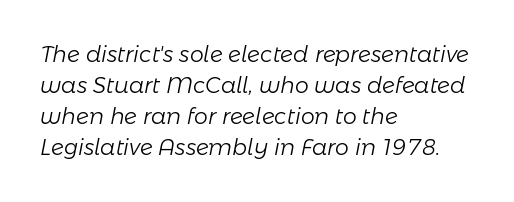
{"italic": "yes", "lean": "right", "slant_degrees": 11, "bold": "no", "underline": "no", "align": "left", "line_spacing": "normal", "line_spacing_ratio": 1.41, "letter_spacing": "normal", "letter_spacing_em": 0.0, "glyph_px": 22}
